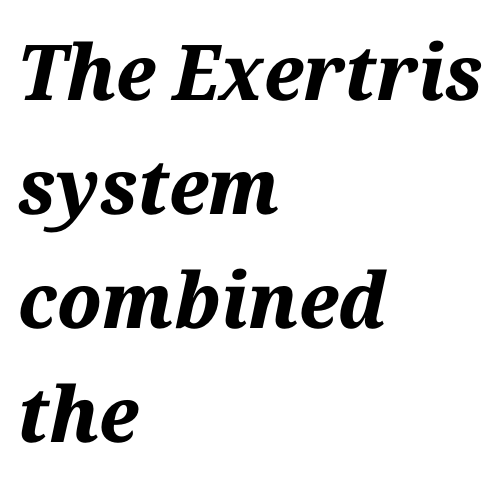
Q: Is the text bold? A: Yes.
Q: Is the text italic (slanted)? A: Yes, it leans right by about 12 degrees.
Q: Is the text underlined? A: No.
Q: How is the paragraph aligned? A: Left-aligned.
Q: Is the spacing between letters normal or unusually wide? A: Normal.
Q: Is the spacing between lines tight, normal or loose? A: Normal.
Q: Width (condensed, normal, or wide)? A: Normal.
Q: Stroke contrast? A: Medium.
Q: x-height? A: Medium.
Q: Monospaced? A: No.
